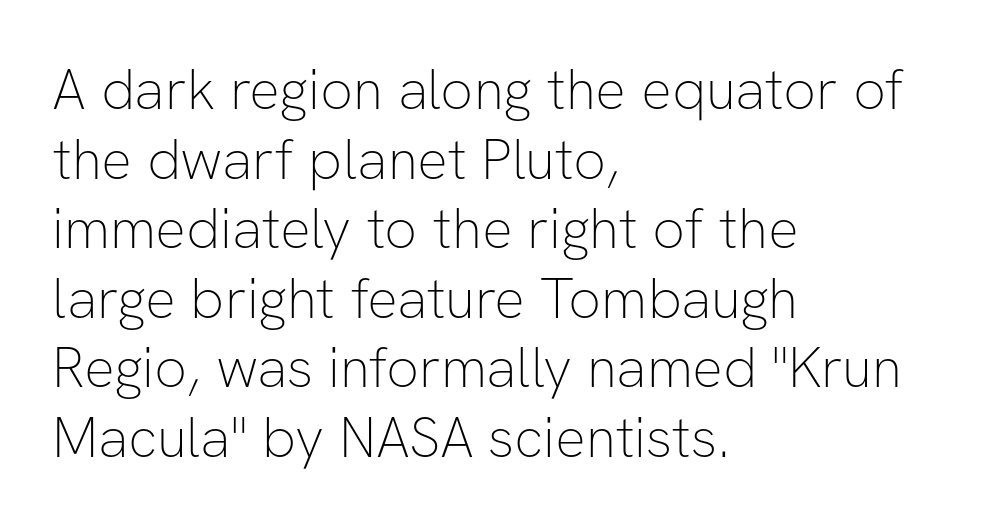
{"serif": "no", "italic": "no", "bold": "no", "weight": "thin", "width": "normal", "stroke_contrast": "low", "x_height": "medium", "monospaced": "no", "underline": "no", "align": "left", "line_spacing_ratio": 1.22, "letter_spacing": "normal", "letter_spacing_em": 0.0, "glyph_px": 57}
